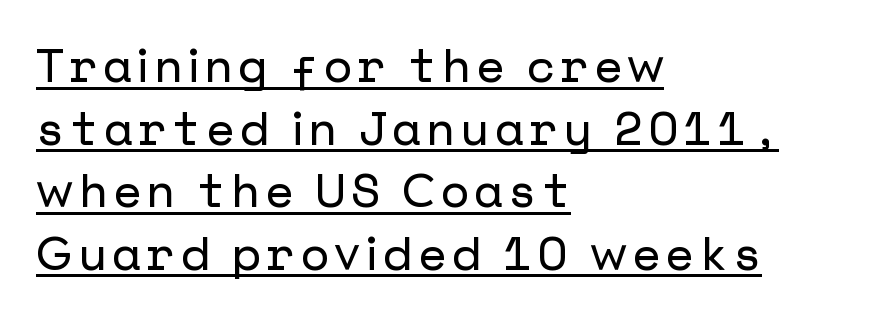
{"serif": "no", "italic": "no", "width": "normal", "stroke_contrast": "low", "x_height": "medium", "underline": "yes", "align": "left", "line_spacing": "normal", "line_spacing_ratio": 1.36, "glyph_px": 46}
